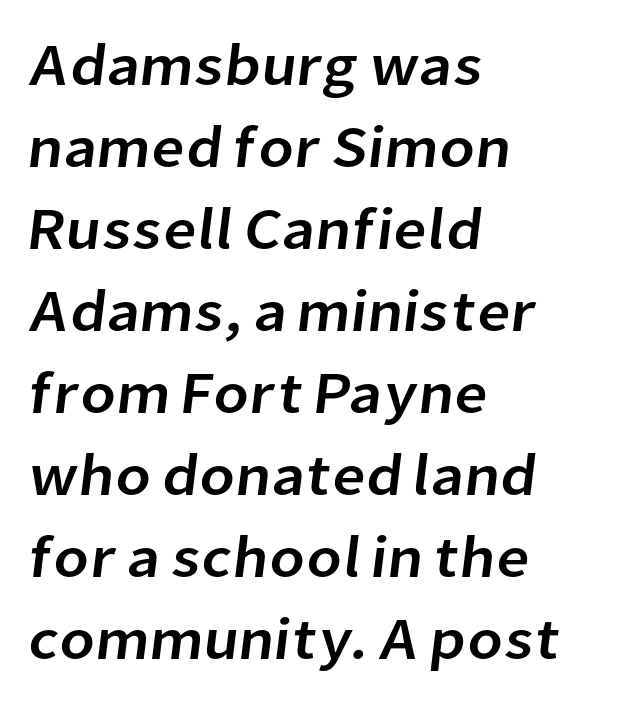
Q: Is the typeface a serif or a sans-serif typeface? A: Sans-serif.
Q: Is the text underlined? A: No.
Q: How is the paragraph aligned? A: Left-aligned.
Q: Is the spacing between letters normal or unusually wide? A: Normal.
Q: Is the spacing between lines tight, normal or loose? A: Normal.
Q: Width (condensed, normal, or wide)? A: Normal.
Q: Stroke contrast? A: Low.
Q: x-height? A: Medium.
Q: Monospaced? A: No.
